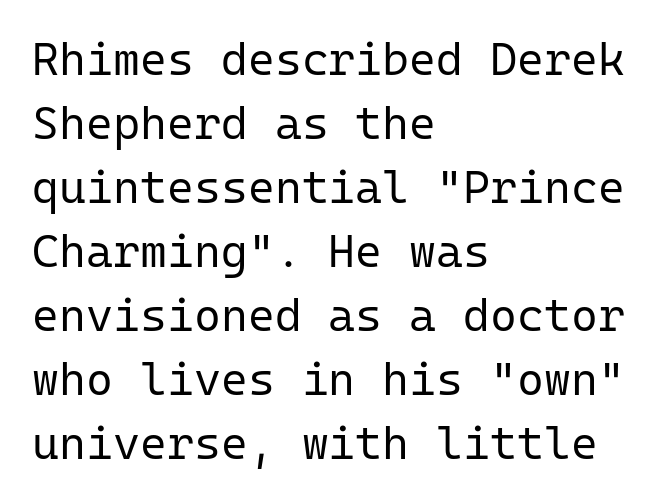
The image shows 46 px regular-weight sans-serif type, upright, monospaced; set left-aligned, normal line spacing (1.39x), normal letter spacing, not underlined; low stroke contrast and a medium x-height.
